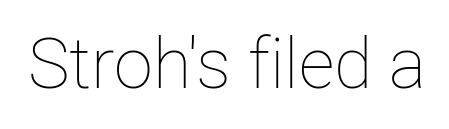
The image shows 70 px thin type, upright; set normal letter spacing, not underlined; low stroke contrast and a medium x-height.
